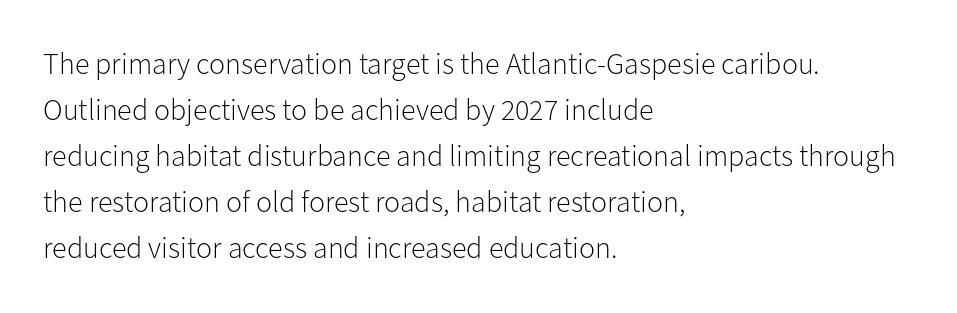
Q: Is the text bold? A: No.
Q: Is the text italic (slanted)? A: No, it is upright.
Q: Is the typeface a serif or a sans-serif typeface? A: Sans-serif.
Q: Is the text underlined? A: No.
Q: How is the paragraph aligned? A: Left-aligned.
Q: Is the spacing between letters normal or unusually wide? A: Normal.
Q: Is the spacing between lines tight, normal or loose? A: Normal.
Q: Width (condensed, normal, or wide)? A: Normal.
Q: Stroke contrast? A: Low.
Q: x-height? A: Medium.
Q: Monospaced? A: No.
